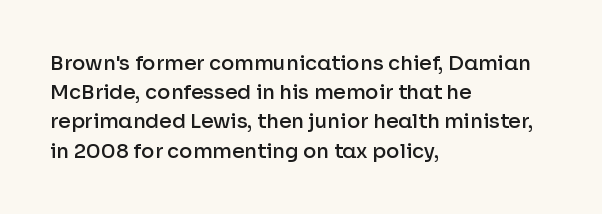
{"italic": "no", "bold": "semi", "underline": "no", "align": "left", "line_spacing": "normal", "line_spacing_ratio": 1.46, "letter_spacing": "normal", "letter_spacing_em": 0.0, "glyph_px": 20}
